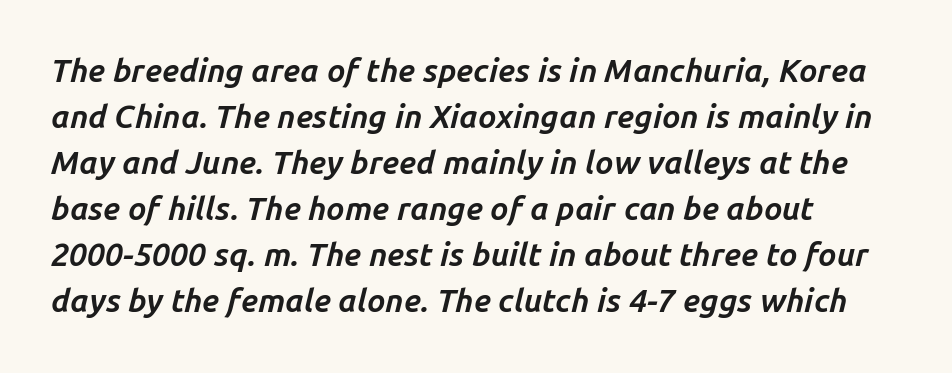
The image shows 32 px bold type, italic (leaning right); set left-aligned, normal line spacing (1.44x), normal letter spacing, not underlined; low stroke contrast and a medium x-height.
